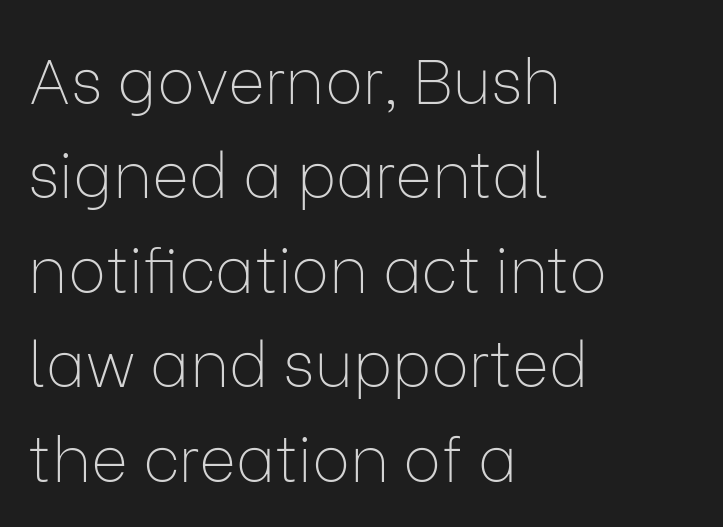
Q: Is the text bold? A: No.
Q: Is the text italic (slanted)? A: No, it is upright.
Q: Is the typeface a serif or a sans-serif typeface? A: Sans-serif.
Q: Is the text underlined? A: No.
Q: How is the paragraph aligned? A: Left-aligned.
Q: Is the spacing between letters normal or unusually wide? A: Normal.
Q: Is the spacing between lines tight, normal or loose? A: Normal.
Q: Width (condensed, normal, or wide)? A: Normal.
Q: Stroke contrast? A: Low.
Q: x-height? A: Medium.
Q: Monospaced? A: No.
